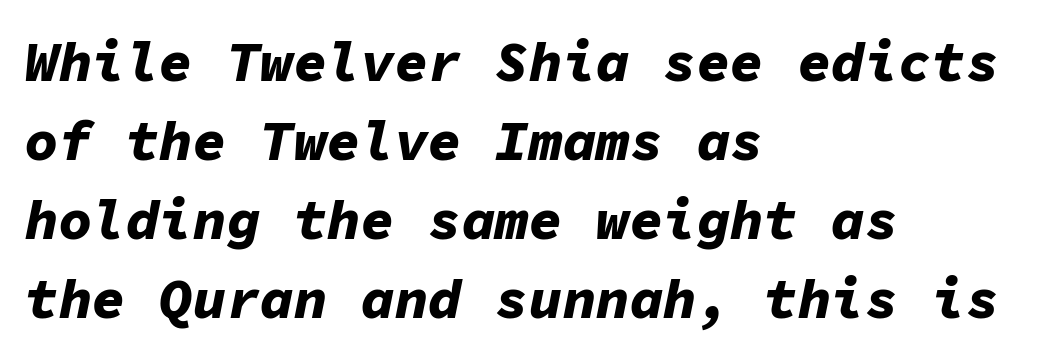
Q: Is the text bold? A: Yes.
Q: Is the text italic (slanted)? A: Yes, it leans right by about 11 degrees.
Q: Is the text underlined? A: No.
Q: How is the paragraph aligned? A: Left-aligned.
Q: Is the spacing between letters normal or unusually wide? A: Normal.
Q: Is the spacing between lines tight, normal or loose? A: Normal.
Q: Width (condensed, normal, or wide)? A: Normal.
Q: Stroke contrast? A: Low.
Q: x-height? A: Medium.
Q: Monospaced? A: Yes.
